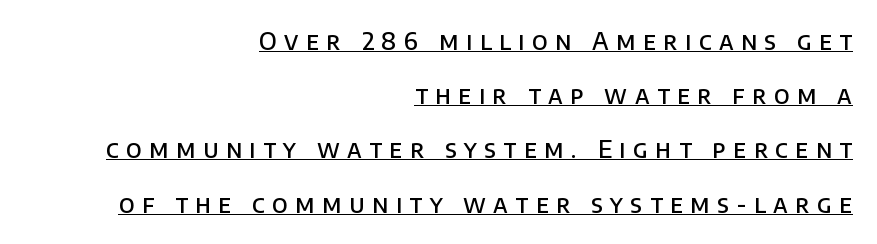
The image shows 24 px text type, upright; set right-aligned, loose line spacing (2.26x), unusually wide letter spacing (+0.31 em), underlined.
